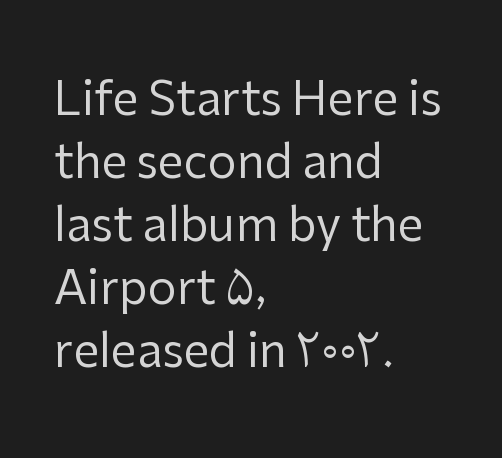
The image shows 46 px regular-weight sans-serif type, upright; set left-aligned, normal line spacing (1.37x), normal letter spacing, not underlined; low stroke contrast and a medium x-height.
